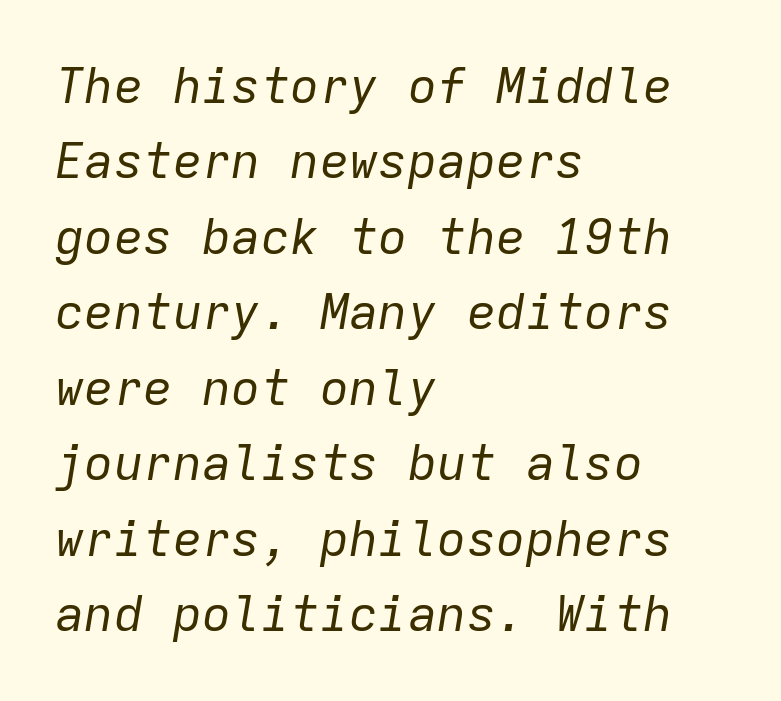
Q: Is the text bold? A: No.
Q: Is the text italic (slanted)? A: Yes, it leans right by about 9 degrees.
Q: Is the text underlined? A: No.
Q: How is the paragraph aligned? A: Left-aligned.
Q: Is the spacing between letters normal or unusually wide? A: Normal.
Q: Is the spacing between lines tight, normal or loose? A: Normal.
Q: Width (condensed, normal, or wide)? A: Normal.
Q: Stroke contrast? A: Low.
Q: x-height? A: Medium.
Q: Monospaced? A: Yes.
